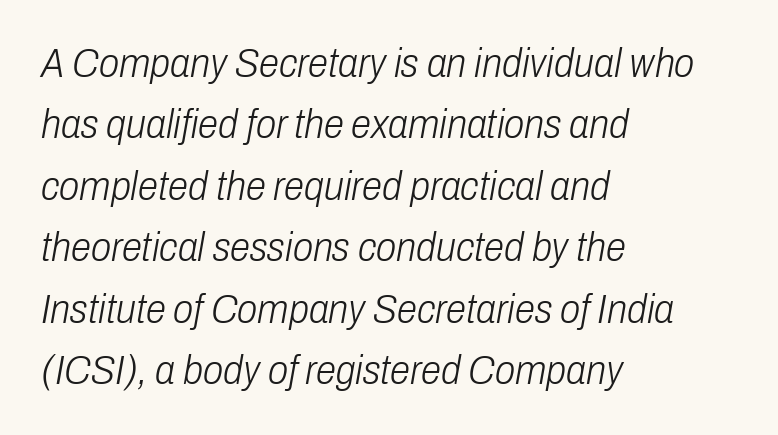
{"italic": "yes", "lean": "right", "slant_degrees": 10, "bold": "no", "weight": "light", "width": "condensed", "stroke_contrast": "low", "x_height": "medium", "monospaced": "no", "underline": "no", "align": "left", "line_spacing": "normal", "line_spacing_ratio": 1.5, "letter_spacing": "normal", "letter_spacing_em": 0.0, "glyph_px": 41}
